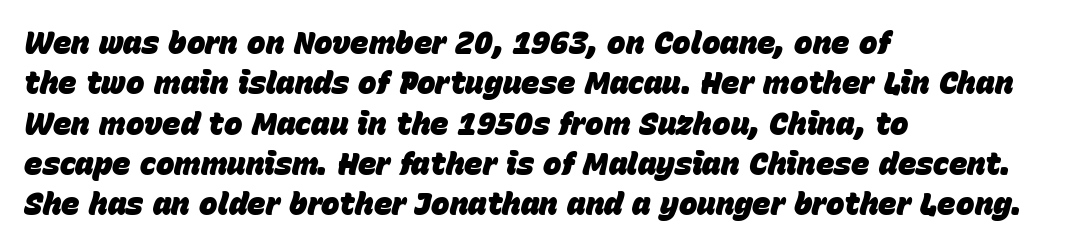
The image shows 31 px heavy type, italic (leaning right); set left-aligned, normal line spacing (1.3x), normal letter spacing, not underlined; low stroke contrast and a large x-height.
